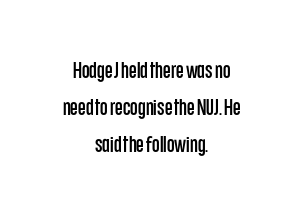
Descender tails drop into unmarked territory. One glance says typical: line gaps are just what's usual. What stands out about the letter spacing? Nothing — it is the standard amount. Line starts and ends both wander, symmetrically. No italicization has been applied; the sample stays upright.
